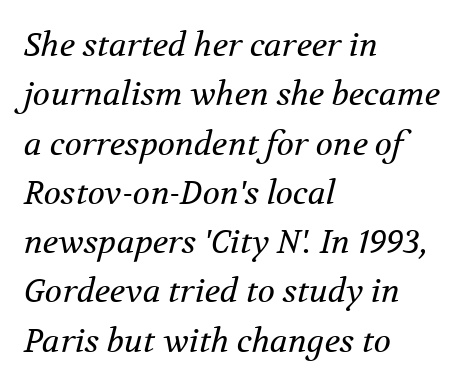
{"serif": "yes", "italic": "yes", "lean": "right", "slant_degrees": 12, "bold": "no", "weight": "regular", "width": "normal", "stroke_contrast": "medium", "x_height": "medium", "monospaced": "no", "underline": "no", "align": "left", "line_spacing": "normal", "line_spacing_ratio": 1.54, "letter_spacing": "normal", "letter_spacing_em": 0.0, "glyph_px": 32}
